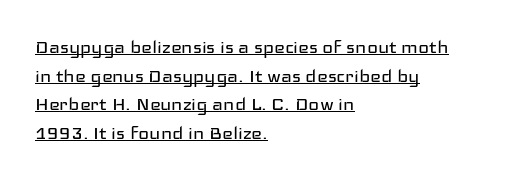
Q: Is the text bold? A: No.
Q: Is the text italic (slanted)? A: No, it is upright.
Q: Is the text underlined? A: Yes.
Q: How is the paragraph aligned? A: Left-aligned.
Q: Is the spacing between letters normal or unusually wide? A: Normal.
Q: Is the spacing between lines tight, normal or loose? A: Normal.
